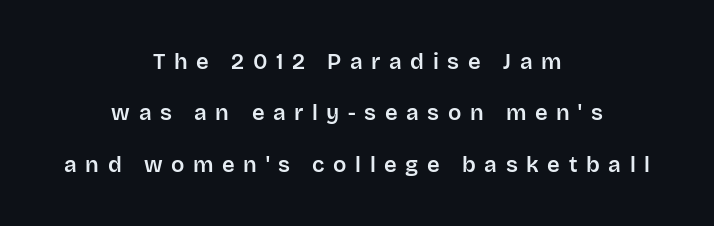
Neither beginnings nor endings align; midpoints do. Airy leading. Between one letter and the next there's a generous, obvious gap. Clear beneath every line of the passage. The specimen reads as upright at a glance.
